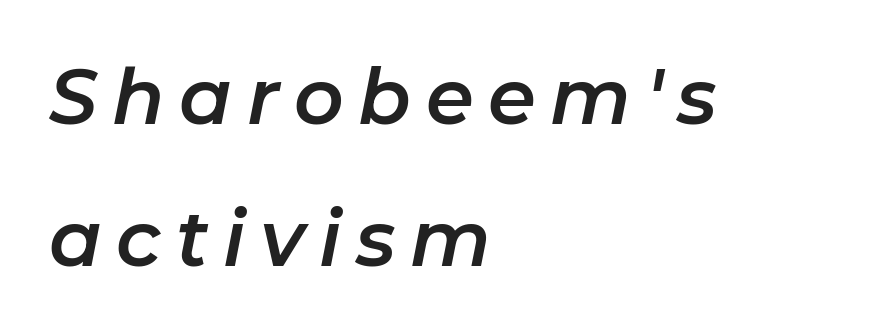
A bare baseline throughout the passage. Is this a fixed-width face? No — the glyphs have proportional, varying widths. Horizontal alignment here is leftward, the default for most running prose. This is oblique type, the kind used for emphasis or titles.
